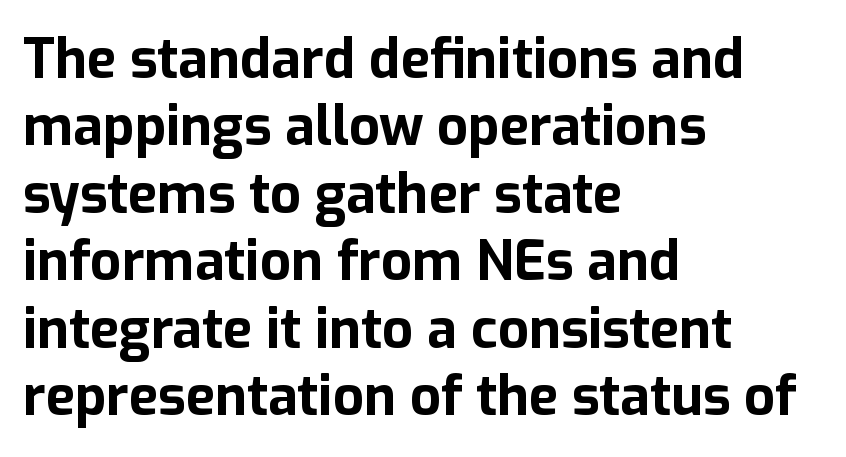
The image shows 54 px bold sans-serif type, upright; set left-aligned, normal line spacing (1.25x), normal letter spacing, not underlined; low stroke contrast and a medium x-height.
